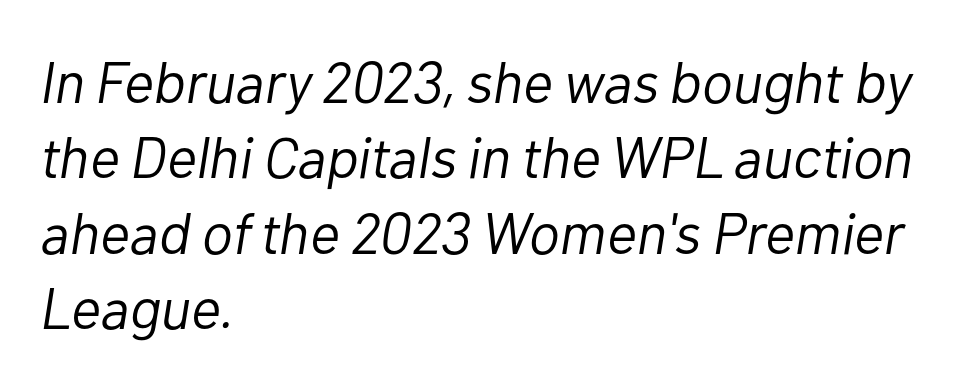
Q: Is the text bold? A: No.
Q: Is the text italic (slanted)? A: Yes, it leans right by about 10 degrees.
Q: Is the text underlined? A: No.
Q: How is the paragraph aligned? A: Left-aligned.
Q: Is the spacing between letters normal or unusually wide? A: Normal.
Q: Is the spacing between lines tight, normal or loose? A: Normal.
Q: Width (condensed, normal, or wide)? A: Normal.
Q: Stroke contrast? A: Low.
Q: x-height? A: Medium.
Q: Monospaced? A: No.
